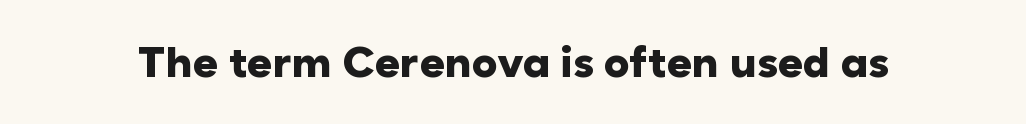
{"serif": "no", "italic": "no", "bold": "yes", "weight": "heavy", "width": "normal", "stroke_contrast": "low", "x_height": "medium", "monospaced": "no", "underline": "no", "letter_spacing": "normal", "letter_spacing_em": 0.0, "glyph_px": 43}
